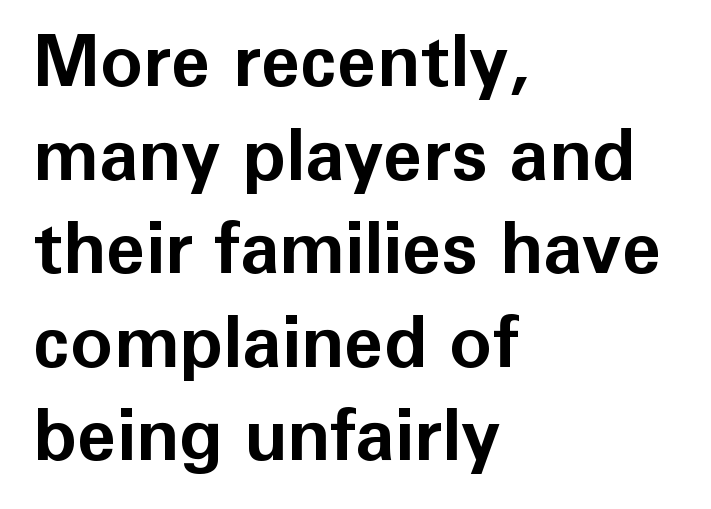
Upright lettering throughout. This rendering features lettering with no underline. Horizontal alignment here is leftward, the default for most running prose. This sample has the flowing, uneven cadence of proportional lettering. You can tell from the bare stems that sans-serif type was used. Typesetter's note: full bold, strokes at maximum text heaviness.
